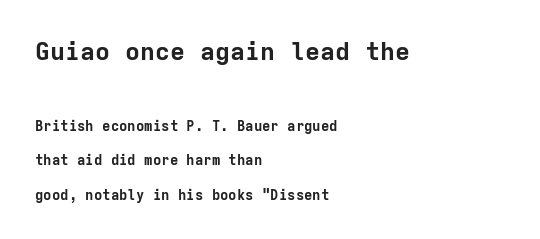
The image shows 25 px bold type, upright; set left-aligned, loose line spacing (2.47x), normal letter spacing, not underlined; the first (top) block is 1.79x larger.
